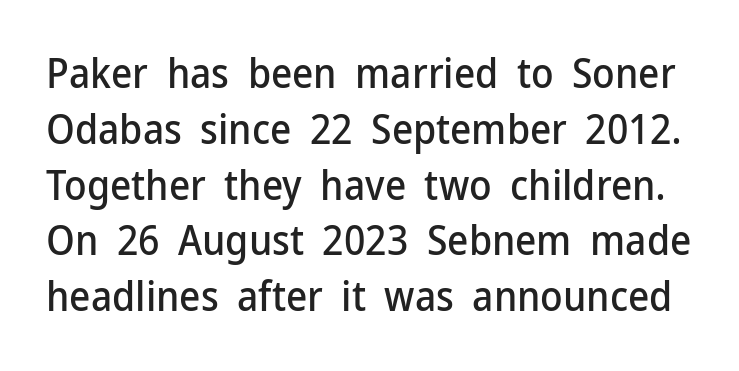
A typesetter would call this proportional, since set widths differ per character. Short note: letters normally spaced. Regular leading. Classification — sans serif. Every character sits straight up, as roman type does. Honestly, there is no underline to notice here at all.
